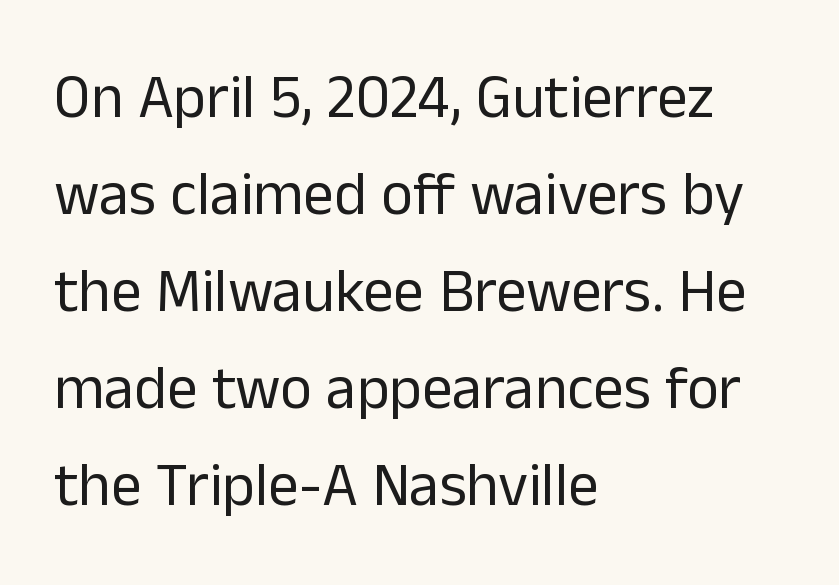
{"serif": "no", "italic": "no", "bold": "no", "weight": "regular", "width": "normal", "stroke_contrast": "low", "x_height": "medium", "monospaced": "no", "underline": "no", "align": "left", "line_spacing": "normal", "line_spacing_ratio": 1.59, "letter_spacing": "normal", "letter_spacing_em": 0.0, "glyph_px": 61}
